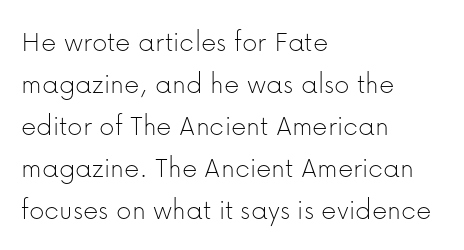
{"serif": "no", "italic": "no", "bold": "no", "weight": "thin", "width": "normal", "stroke_contrast": "low", "x_height": "medium", "monospaced": "no", "underline": "no", "align": "left", "line_spacing": "normal", "line_spacing_ratio": 1.4, "letter_spacing": "normal", "letter_spacing_em": 0.0, "glyph_px": 30}
